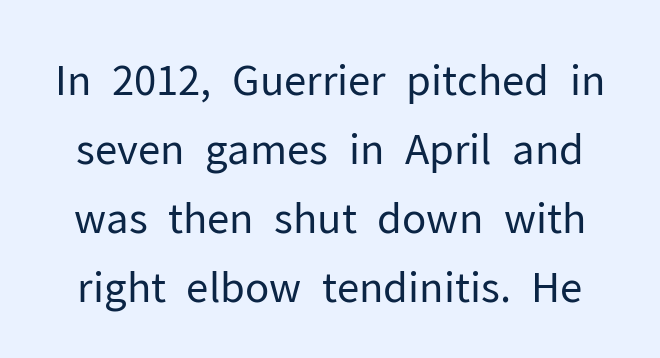
Q: Is the text bold? A: No.
Q: Is the text italic (slanted)? A: No, it is upright.
Q: Is the typeface a serif or a sans-serif typeface? A: Sans-serif.
Q: Is the text underlined? A: No.
Q: Is the spacing between letters normal or unusually wide? A: Normal.
Q: Is the spacing between lines tight, normal or loose? A: Normal.
Q: Width (condensed, normal, or wide)? A: Normal.
Q: Stroke contrast? A: Low.
Q: x-height? A: Medium.
Q: Monospaced? A: No.
